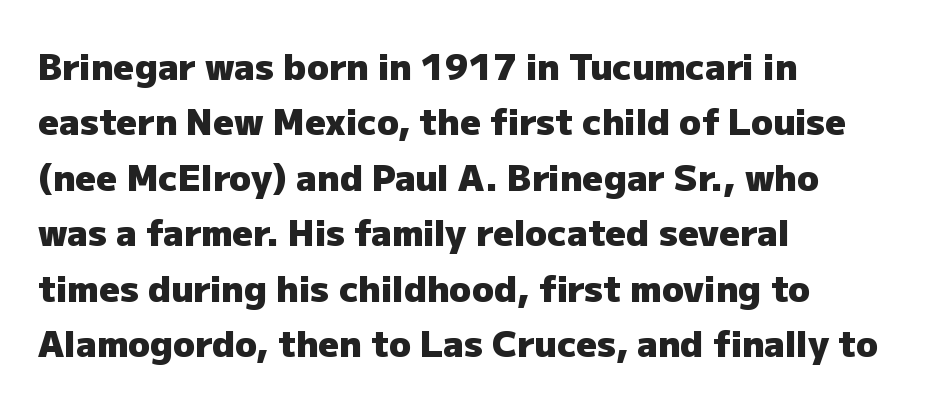
The image shows 36 px heavy sans-serif type, upright; set left-aligned, normal line spacing (1.54x), normal letter spacing, not underlined; low stroke contrast and a medium x-height.
